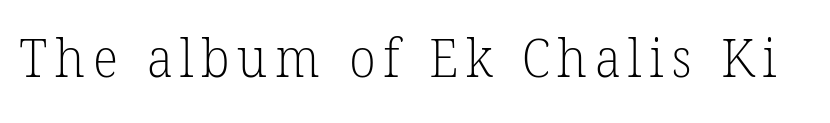
{"serif": "yes", "bold": "no", "weight": "light", "width": "normal", "stroke_contrast": "low", "x_height": "medium", "monospaced": "no", "underline": "no", "glyph_px": 54}
